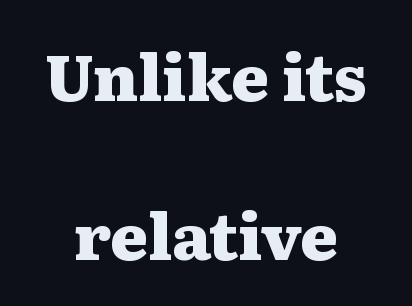
Q: Is the text bold? A: Yes.
Q: Is the text italic (slanted)? A: No, it is upright.
Q: Is the typeface a serif or a sans-serif typeface? A: Serif.
Q: Is the text underlined? A: No.
Q: Is the spacing between letters normal or unusually wide? A: Normal.
Q: Is the spacing between lines tight, normal or loose? A: Loose.
Q: Width (condensed, normal, or wide)? A: Wide.
Q: Stroke contrast? A: Medium.
Q: x-height? A: Medium.
Q: Monospaced? A: No.
